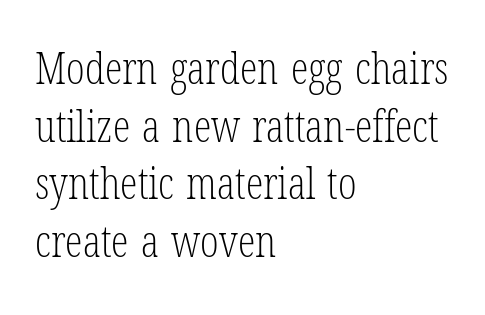
The image shows 44 px light, condensed serif type, upright; set left-aligned, normal line spacing (1.31x), normal letter spacing, not underlined; low stroke contrast and a medium x-height.
